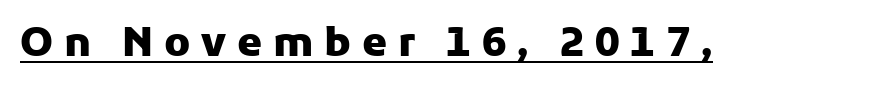
Q: Is the text bold? A: Yes.
Q: Is the text italic (slanted)? A: No, it is upright.
Q: Is the typeface a serif or a sans-serif typeface? A: Sans-serif.
Q: Is the text underlined? A: Yes.
Q: Is the spacing between letters normal or unusually wide? A: Unusually wide.
Q: Width (condensed, normal, or wide)? A: Normal.
Q: Stroke contrast? A: Low.
Q: x-height? A: Medium.
Q: Monospaced? A: No.
